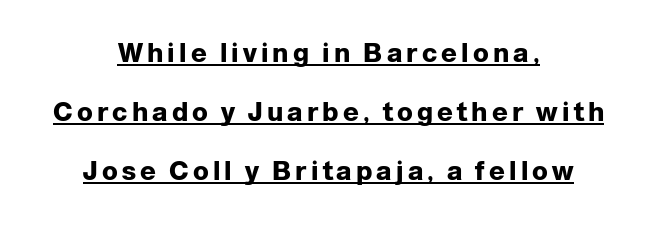
The image shows 26 px bold type, upright; set centered, loose line spacing (2.27x), underlined.
